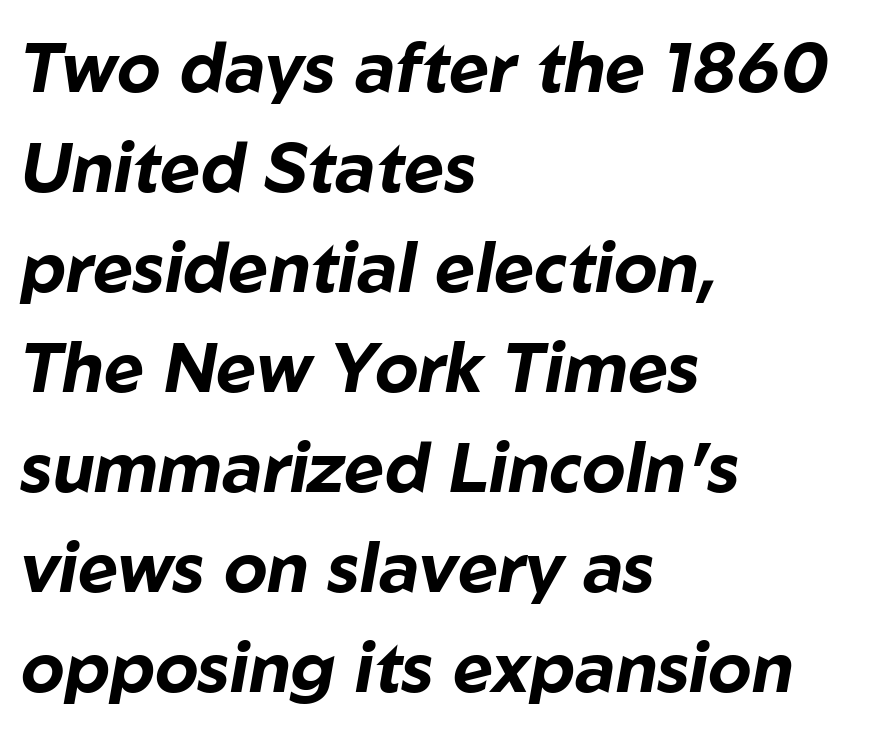
{"italic": "yes", "lean": "right", "slant_degrees": 10, "bold": "yes", "weight": "bold", "width": "normal", "stroke_contrast": "low", "x_height": "medium", "monospaced": "no", "underline": "no", "align": "left", "line_spacing": "normal", "line_spacing_ratio": 1.45, "letter_spacing": "normal", "letter_spacing_em": 0.0, "glyph_px": 69}
